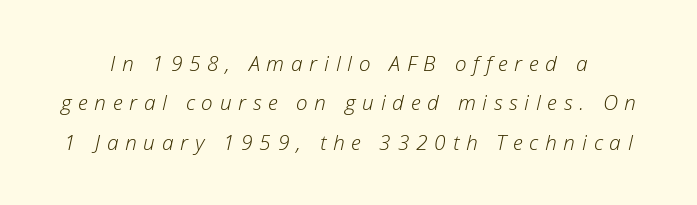
{"italic": "yes", "lean": "right", "slant_degrees": 12, "bold": "no", "underline": "no", "line_spacing_ratio": 1.88, "letter_spacing": "wide", "letter_spacing_em": 0.32, "glyph_px": 21}
